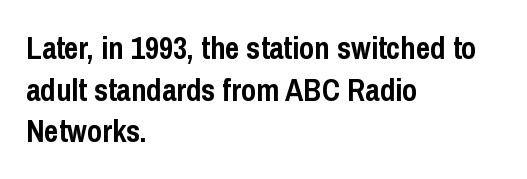
Words float on clear page, feet unadorned. The axis of the letterforms is exactly vertical. Each glyph is drawn with heavy, bold strokes. Think of a printed novel: that variable character pitch is what you see here.
